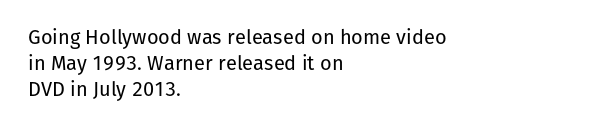
The image shows 20 px text type, upright; set left-aligned, normal line spacing (1.29x), normal letter spacing, not underlined.
